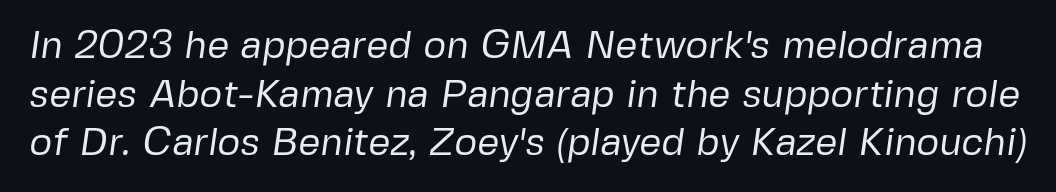
The image shows 39 px regular-weight sans-serif type; set normal line spacing (1.25x), normal letter spacing, not underlined; low stroke contrast and a medium x-height.
